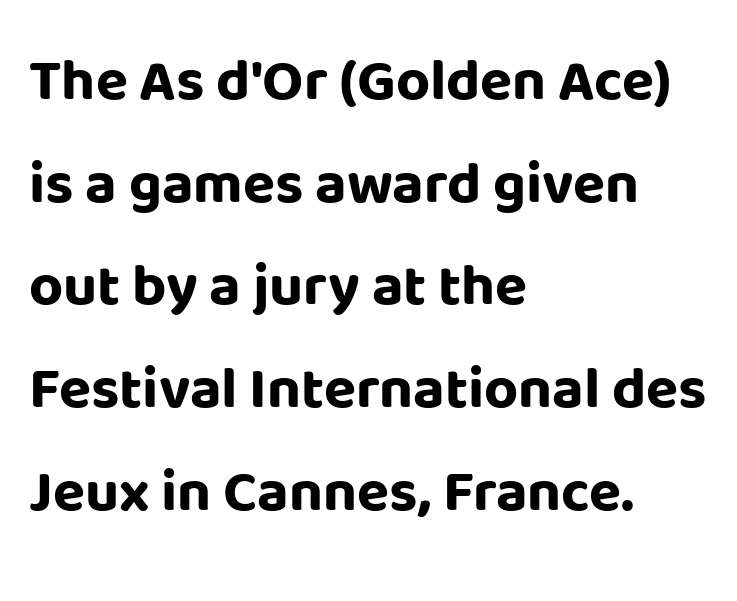
{"serif": "no", "italic": "no", "bold": "yes", "weight": "bold", "width": "normal", "stroke_contrast": "low", "x_height": "large", "monospaced": "no", "underline": "no", "align": "left", "line_spacing_ratio": 1.74, "letter_spacing": "normal", "letter_spacing_em": 0.0, "glyph_px": 59}
